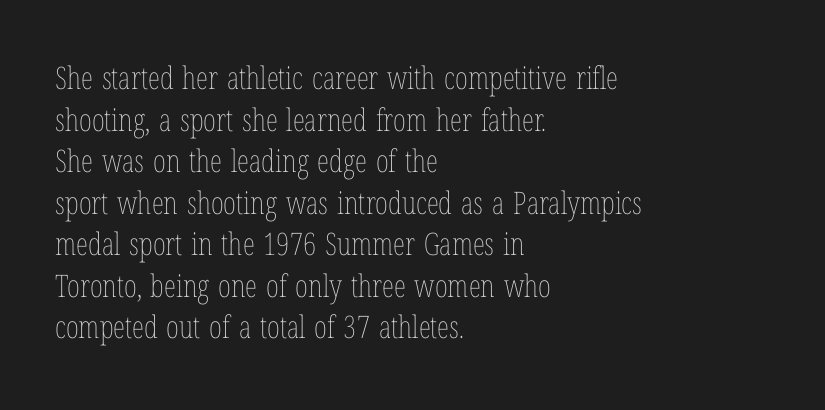
{"italic": "no", "bold": "no", "weight": "thin", "width": "condensed", "stroke_contrast": "low", "x_height": "medium", "monospaced": "no", "underline": "no", "align": "left", "line_spacing": "normal", "line_spacing_ratio": 1.34, "letter_spacing": "normal", "letter_spacing_em": 0.0, "glyph_px": 31}
